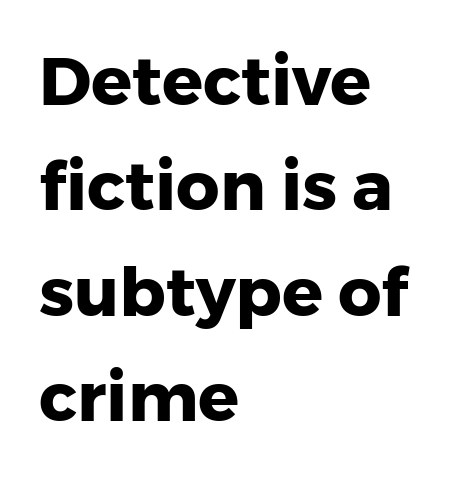
Q: Is the text bold? A: Yes.
Q: Is the text italic (slanted)? A: No, it is upright.
Q: Is the typeface a serif or a sans-serif typeface? A: Sans-serif.
Q: Is the text underlined? A: No.
Q: How is the paragraph aligned? A: Left-aligned.
Q: Is the spacing between letters normal or unusually wide? A: Normal.
Q: Is the spacing between lines tight, normal or loose? A: Normal.
Q: Width (condensed, normal, or wide)? A: Normal.
Q: Stroke contrast? A: Low.
Q: x-height? A: Medium.
Q: Monospaced? A: No.
